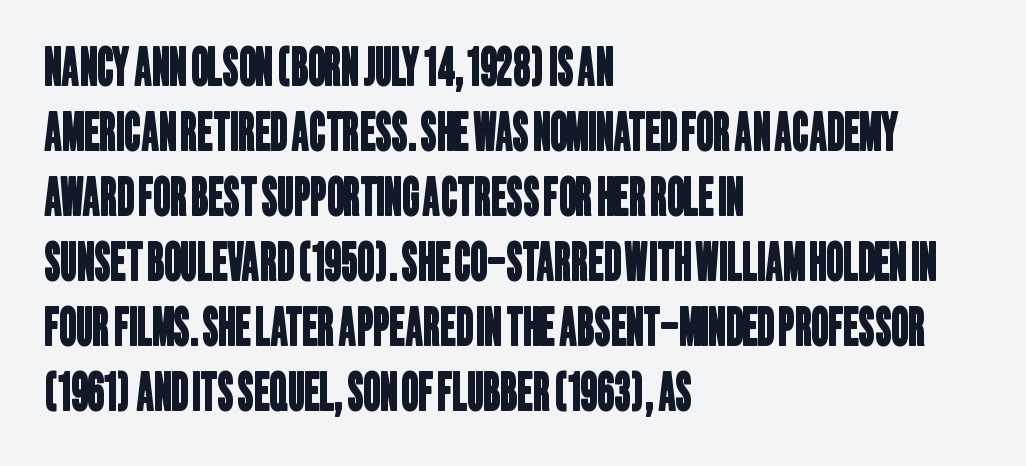
The image shows 52 px condensed sans-serif type; set left-aligned, normal line spacing (1.25x), normal letter spacing, not underlined; low stroke contrast and a large x-height.
